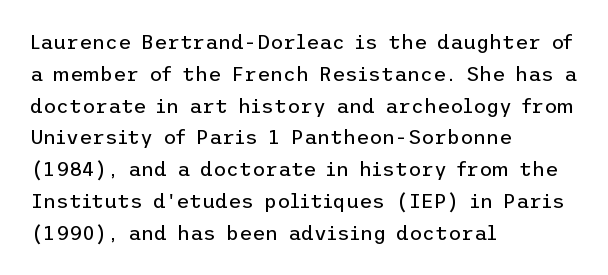
{"italic": "no", "bold": "no", "underline": "no", "align": "left", "line_spacing": "normal", "line_spacing_ratio": 1.59, "letter_spacing": "normal", "letter_spacing_em": 0.0, "glyph_px": 20}
